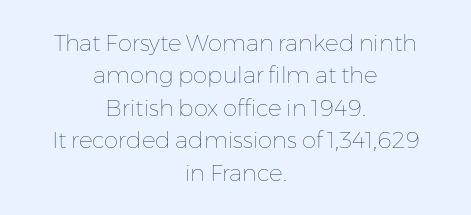
{"italic": "no", "bold": "no", "underline": "no", "align": "center", "line_spacing": "normal", "line_spacing_ratio": 1.41, "letter_spacing": "normal", "letter_spacing_em": 0.0, "glyph_px": 23}
